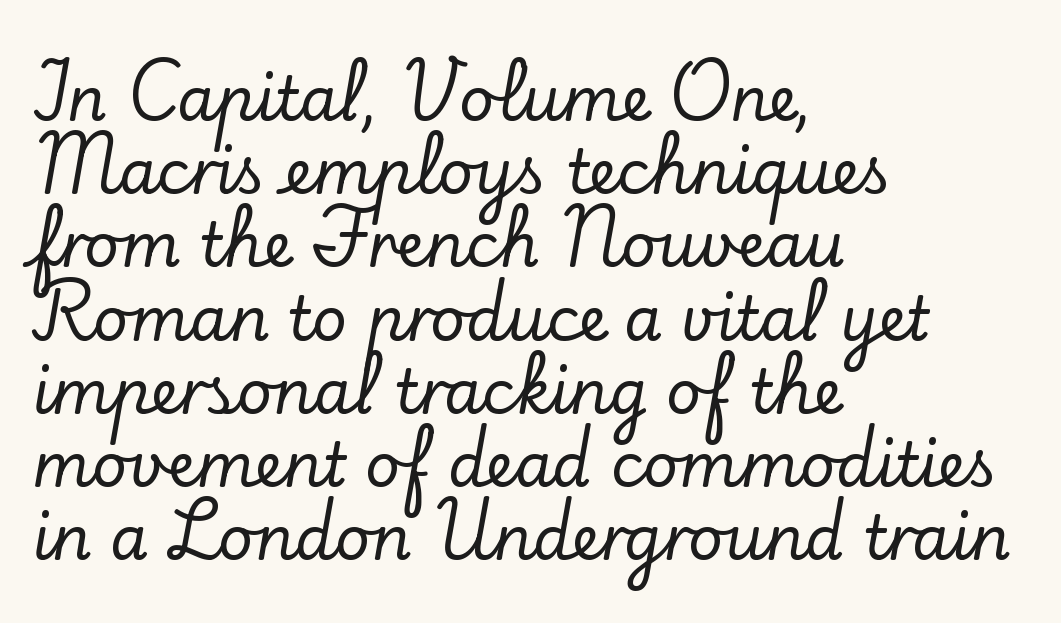
The image shows 61 px serif type; set left-aligned, line spacing 1.2x, normal letter spacing, not underlined; low stroke contrast and a small x-height.
